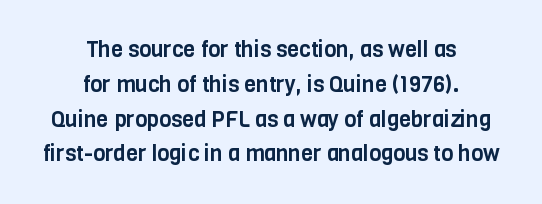
{"italic": "no", "underline": "no", "align": "center", "line_spacing": "normal", "line_spacing_ratio": 1.58, "letter_spacing": "normal", "letter_spacing_em": 0.0, "glyph_px": 22}
